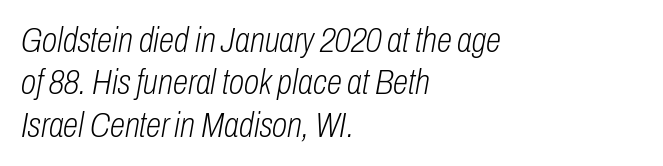
{"italic": "yes", "lean": "right", "slant_degrees": 10, "bold": "no", "weight": "light", "width": "condensed", "stroke_contrast": "low", "x_height": "medium", "monospaced": "no", "underline": "no", "align": "left", "line_spacing_ratio": 1.21, "letter_spacing": "normal", "letter_spacing_em": 0.0, "glyph_px": 35}
